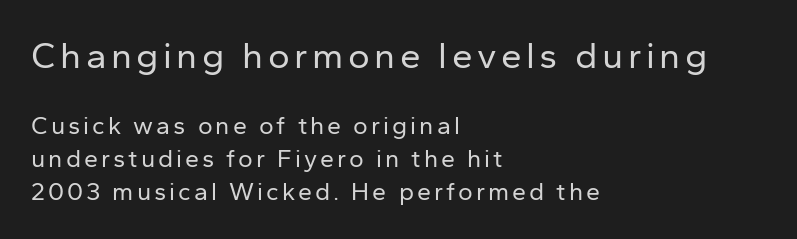
The image shows 37 px regular-weight sans-serif type, upright; set left-aligned, normal line spacing (1.32x), not underlined; the first (top) block is 1.48x larger; low stroke contrast and a medium x-height.
